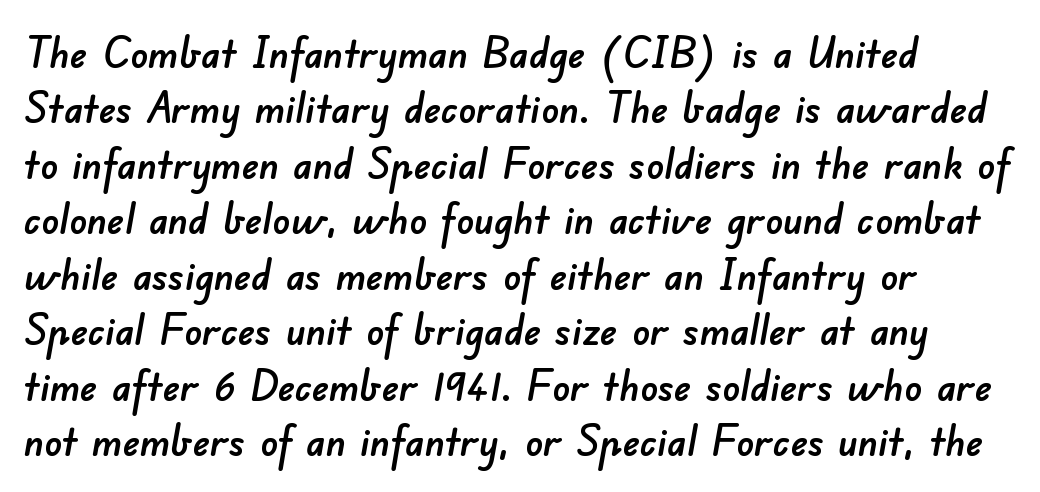
The image shows 43 px sans-serif type; set normal line spacing (1.29x), normal letter spacing, not underlined; low stroke contrast and a small x-height.
